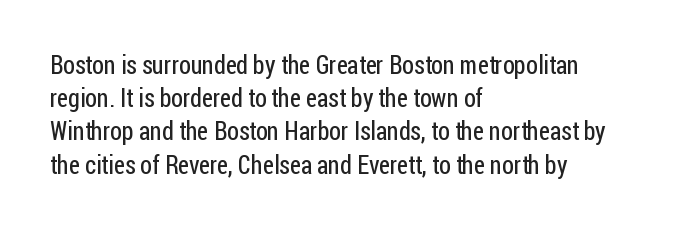
{"italic": "no", "bold": "no", "underline": "no", "align": "left", "line_spacing": "normal", "line_spacing_ratio": 1.33, "letter_spacing": "normal", "letter_spacing_em": 0.0, "glyph_px": 25}
